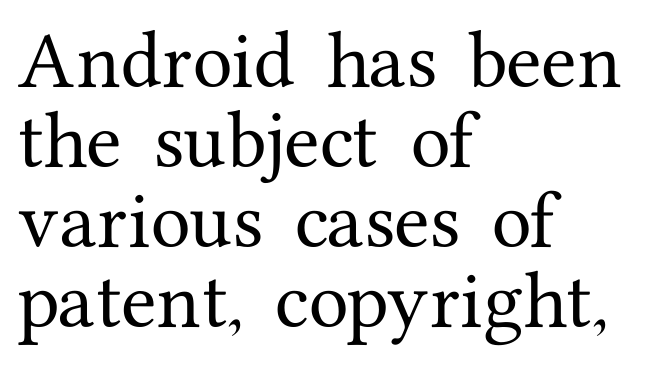
No extra tracking has been applied to these lines. Leftover space on each line is placed entirely after the last word. A typesetter would call this proportional, since set widths differ per character. Font category for this specimen: serif. Posture: vertical. The glyphs are unaccompanied by any horizontal stroke below them.
